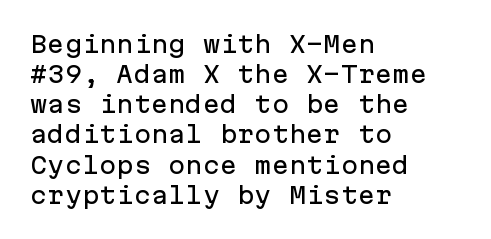
The ragged edge is on the right, which tells us the setting is flush left. What's the leading like? Ordinary, nothing unusual. Posture: straight, roman, zero tilt. The face used here is rendered with its standard letterfit. Letters rest on an invisible, unmarked baseline.
